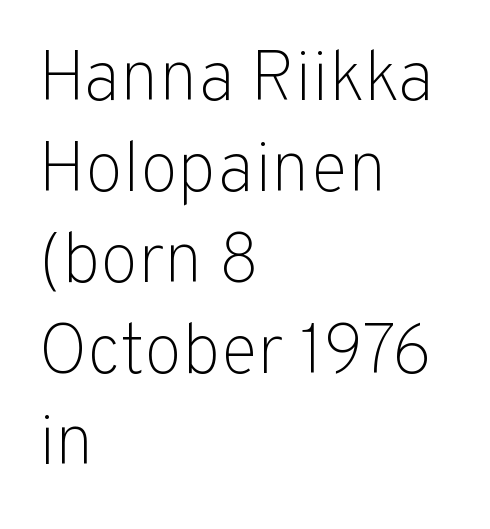
Note the varied advance widths — an 'i' is clearly narrower than an 'm'. Look at the bottom of the vertical strokes: they stop flat, with no serifs. Stems and bowls with no extra thickness — not bold. Normally led — the rows are evenly, conventionally spaced.
